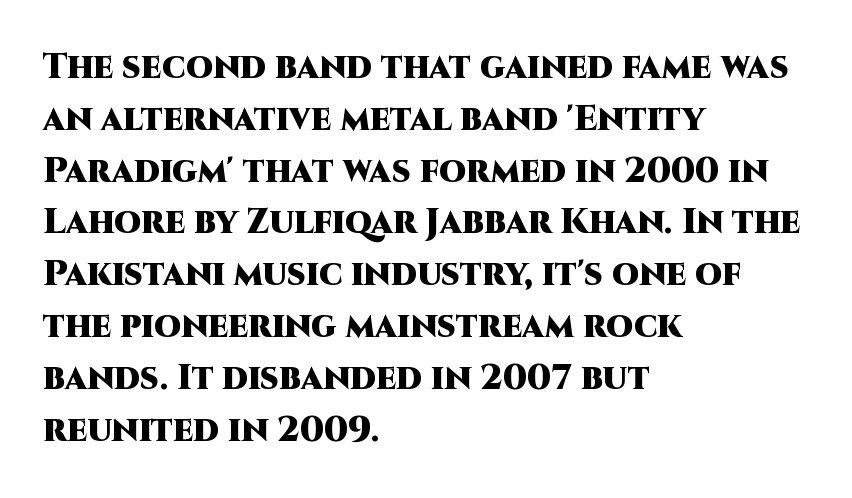
Compared with an ordinary text face, these strokes are far heavier — a full bold. Is there any slant? The stems are plumb. The lines in this sample share a left origin and differ only in where they stop. These lines are rendered in a variable-pitch font.
